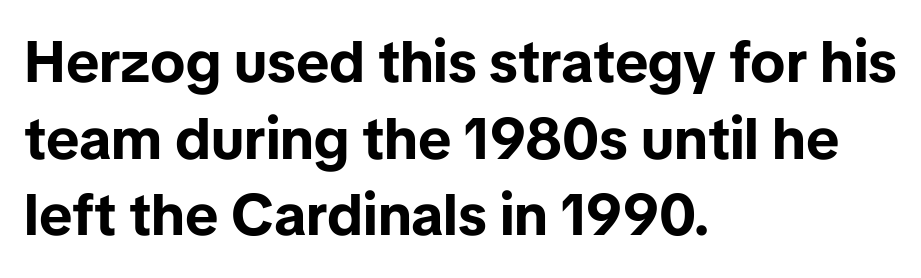
{"serif": "no", "italic": "no", "bold": "yes", "weight": "bold", "width": "normal", "stroke_contrast": "low", "x_height": "medium", "monospaced": "no", "underline": "no", "align": "left", "line_spacing": "normal", "line_spacing_ratio": 1.32, "letter_spacing": "normal", "letter_spacing_em": 0.0, "glyph_px": 58}
